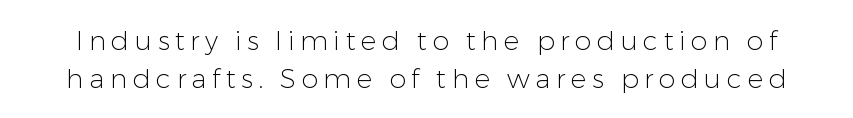
Q: Is the text bold? A: No.
Q: Is the text italic (slanted)? A: No, it is upright.
Q: Is the text underlined? A: No.
Q: Is the spacing between letters normal or unusually wide? A: Unusually wide.
Q: Is the spacing between lines tight, normal or loose? A: Normal.
